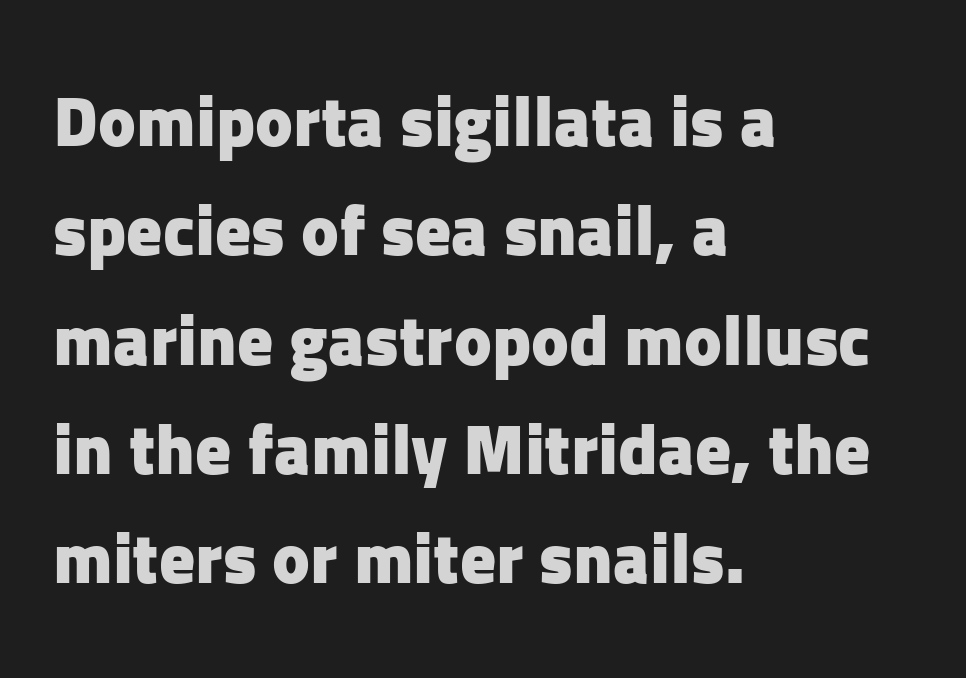
Q: Is the text bold? A: Yes.
Q: Is the text italic (slanted)? A: No, it is upright.
Q: Is the typeface a serif or a sans-serif typeface? A: Sans-serif.
Q: Is the text underlined? A: No.
Q: How is the paragraph aligned? A: Left-aligned.
Q: Is the spacing between letters normal or unusually wide? A: Normal.
Q: Is the spacing between lines tight, normal or loose? A: Normal.
Q: Width (condensed, normal, or wide)? A: Normal.
Q: Stroke contrast? A: Low.
Q: x-height? A: Medium.
Q: Monospaced? A: No.
